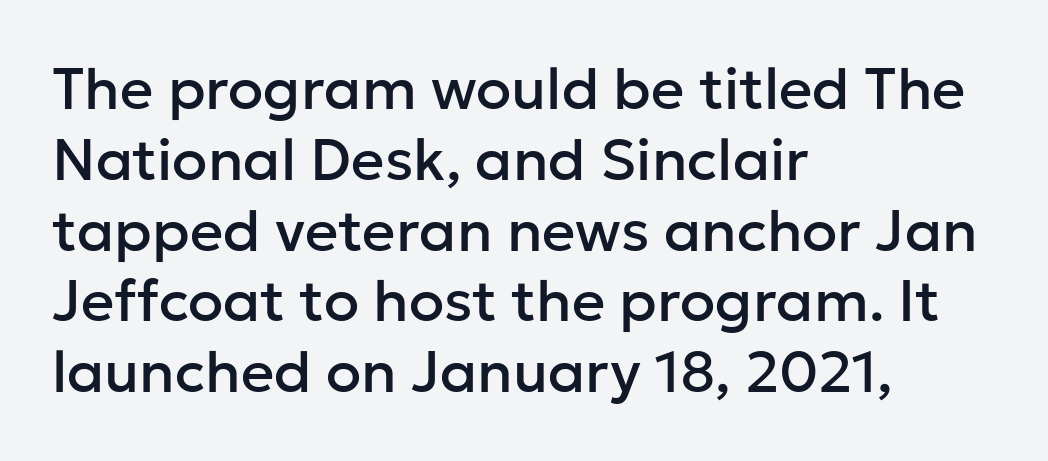
Proportional: the letters do not fall into vertical columns. Check under the words: just untouched page. When letters stand straight like this, we call the style roman or upright. Check where the strokes stop: nothing finishes them off — pure sans. Teacher's note: observe the even left margin — that is flush-left alignment. The letterforms sit shoulder to shoulder at normal distance.
